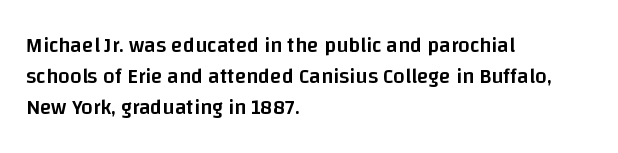
{"italic": "no", "bold": "semi", "underline": "no", "align": "left", "line_spacing": "normal", "line_spacing_ratio": 1.47, "letter_spacing": "normal", "letter_spacing_em": 0.0, "glyph_px": 21}
